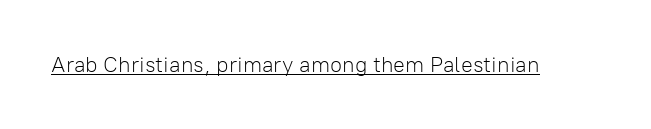
The image shows 22 px text type, upright; set normal letter spacing, underlined.
